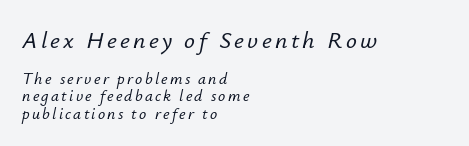
{"italic": "yes", "lean": "right", "slant_degrees": 12, "underline": "no", "align": "left", "line_spacing": "tight", "line_spacing_ratio": 1.08, "larger_block": "first", "size_ratio": 1.5, "glyph_px": 24}
